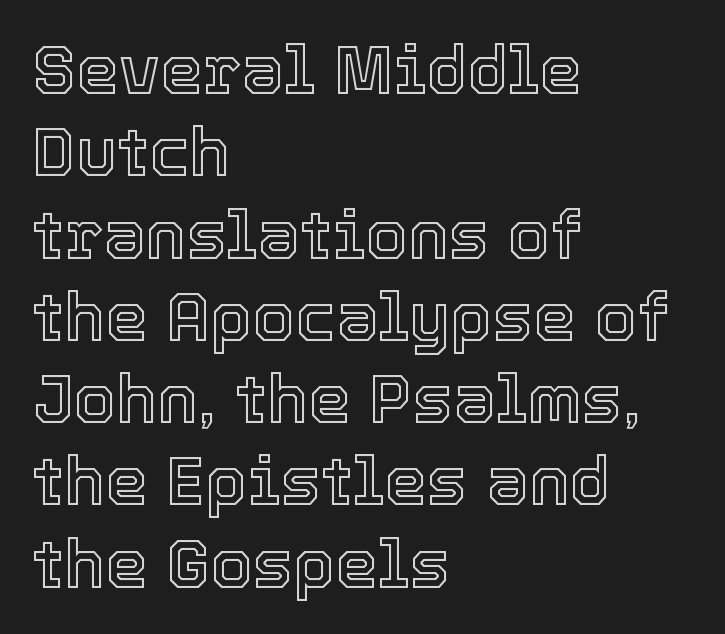
The image shows 68 px text type, upright; set left-aligned, line spacing 1.21x, normal letter spacing, not underlined; a medium x-height.
